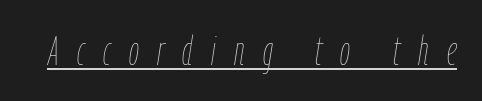
Q: Is the text bold? A: No.
Q: Is the text italic (slanted)? A: Yes, it leans right by about 9 degrees.
Q: Is the text underlined? A: Yes.
Q: Is the spacing between letters normal or unusually wide? A: Unusually wide.
Q: Width (condensed, normal, or wide)? A: Condensed.
Q: Stroke contrast? A: Low.
Q: x-height? A: Medium.
Q: Monospaced? A: No.
